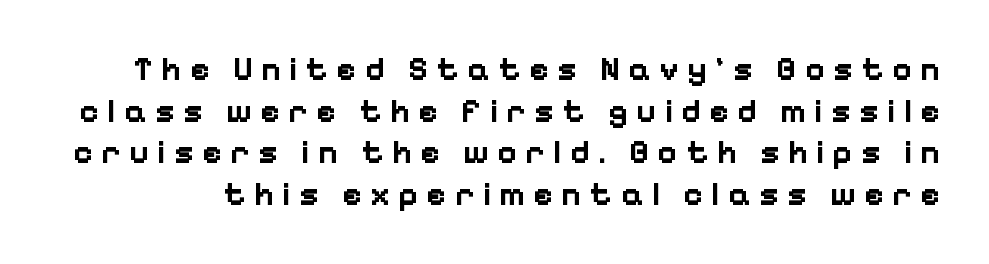
Is there much room between lines? A standard amount, neither cramped nor airy. Its strokes are broad and dark, the hallmark of bold type. Look at the bottom of the vertical strokes: they stop flat, with no serifs. Anything drawn beneath the words? Only blank space.
